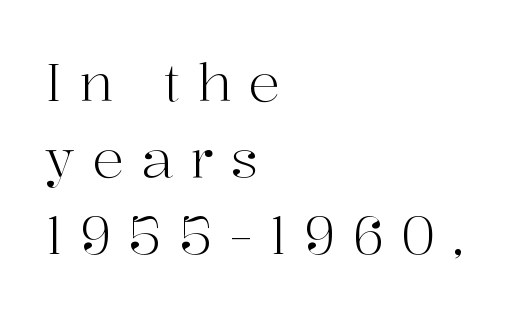
Q: Is the text bold? A: No.
Q: Is the text italic (slanted)? A: No, it is upright.
Q: Is the typeface a serif or a sans-serif typeface? A: Serif.
Q: Is the text underlined? A: No.
Q: How is the paragraph aligned? A: Left-aligned.
Q: Is the spacing between letters normal or unusually wide? A: Unusually wide.
Q: Is the spacing between lines tight, normal or loose? A: Normal.
Q: Width (condensed, normal, or wide)? A: Normal.
Q: Stroke contrast? A: High.
Q: x-height? A: Medium.
Q: Monospaced? A: No.
